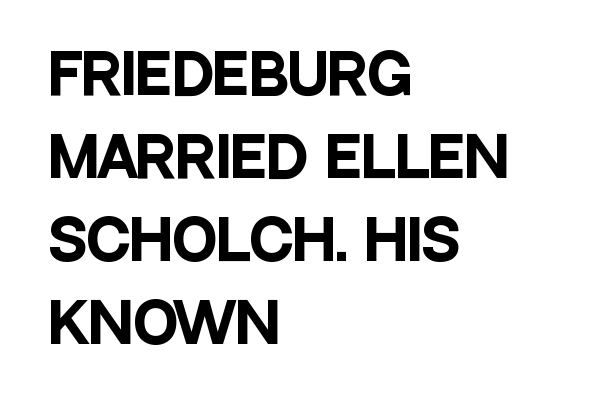
The image shows 54 px heavy, condensed sans-serif type, upright; set left-aligned, normal line spacing (1.54x), normal letter spacing, not underlined; low stroke contrast and a large x-height.
